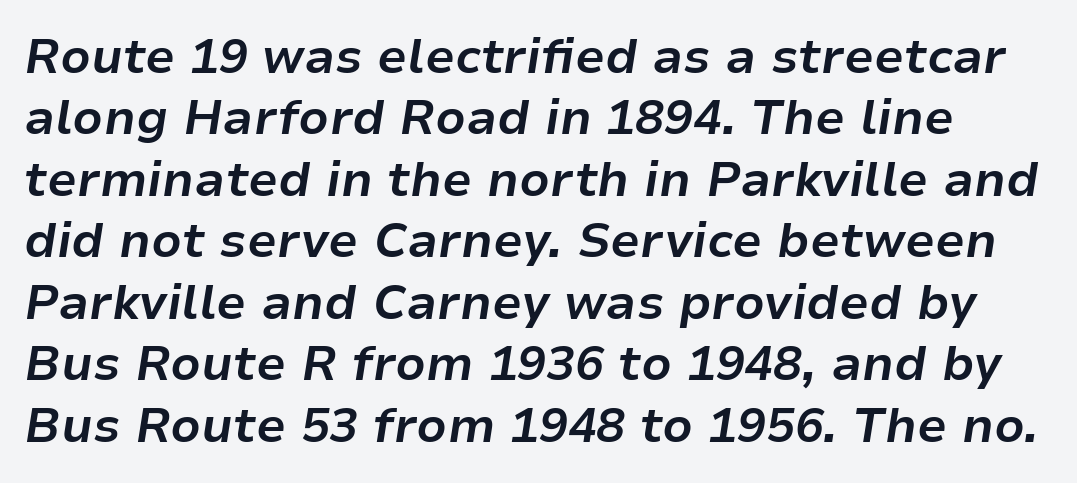
{"italic": "yes", "lean": "right", "slant_degrees": 9, "bold": "yes", "weight": "bold", "width": "normal", "stroke_contrast": "low", "x_height": "medium", "monospaced": "no", "underline": "no", "line_spacing": "normal", "line_spacing_ratio": 1.28, "letter_spacing": "normal", "letter_spacing_em": 0.0, "glyph_px": 48}
